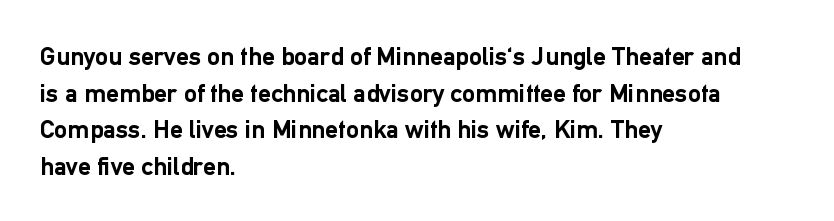
The image shows 26 px bold type, upright; set left-aligned, normal line spacing (1.41x), normal letter spacing, not underlined.
